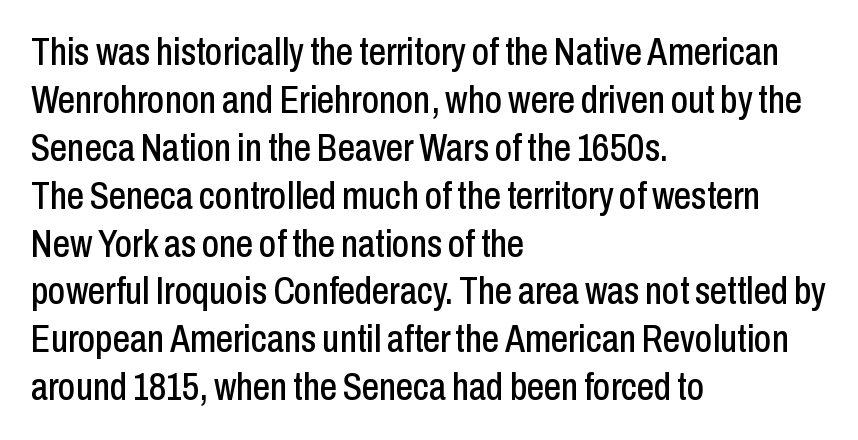
Quick note: interline space is typical. Does the copy run flush right? No — it runs flush left. Is this a fixed-width face? No — the glyphs have proportional, varying widths. Look at the tracking — it's just the regular setting, nothing added. Classification — sans serif. Plain, unruled lines of type.
